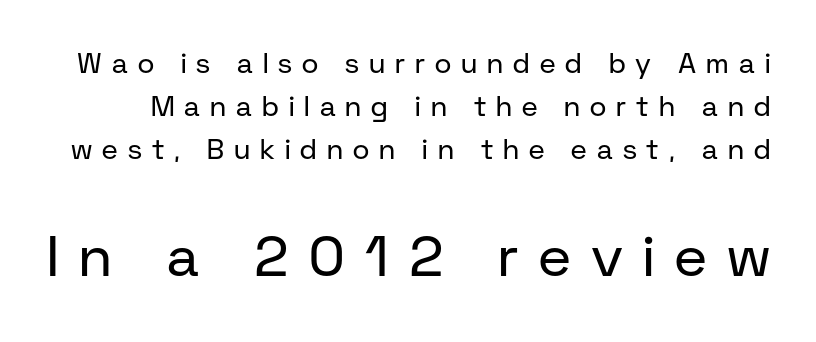
Q: Is the text bold? A: No.
Q: Is the text italic (slanted)? A: No, it is upright.
Q: Is the typeface a serif or a sans-serif typeface? A: Sans-serif.
Q: Is the text underlined? A: No.
Q: Is the spacing between letters normal or unusually wide? A: Unusually wide.
Q: Is the spacing between lines tight, normal or loose? A: Normal.
Q: Which block of text is set in a larger size, the first (top) or the second (bottom)? A: The second (bottom) one.
Q: Width (condensed, normal, or wide)? A: Normal.
Q: Stroke contrast? A: Low.
Q: x-height? A: Medium.
Q: Monospaced? A: No.
